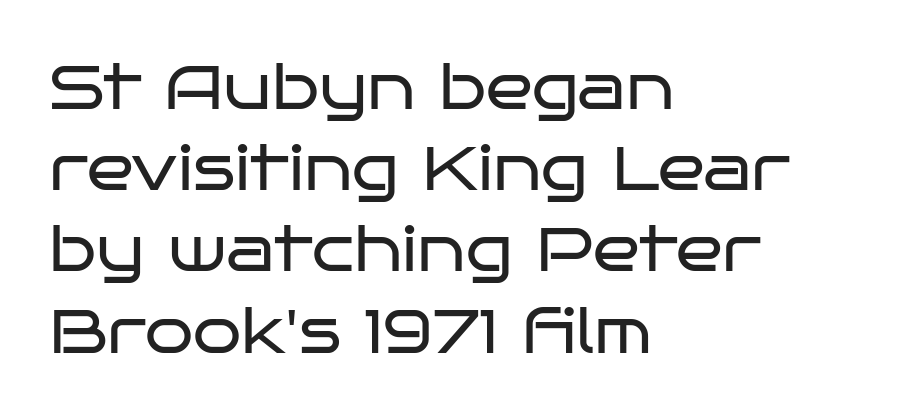
The image shows 62 px regular-weight, wide sans-serif type, upright; set left-aligned, normal line spacing (1.31x), normal letter spacing, not underlined; low stroke contrast and a large x-height.
